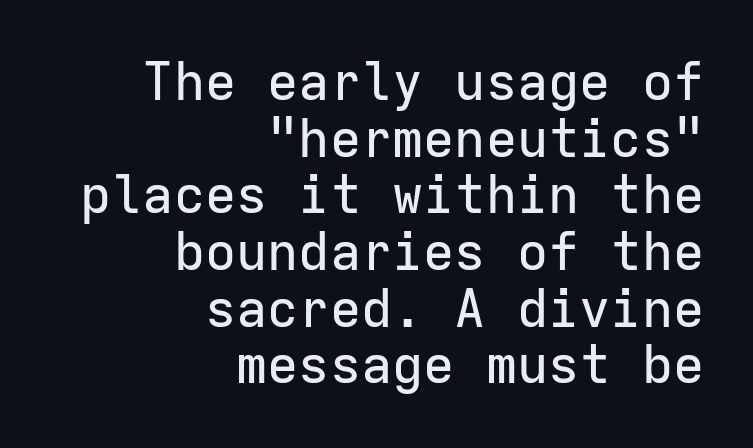
Baseline-to-baseline distance is barely more than the letter height. The font's upright variant was chosen for this text. Regarding serifs, this sample does without them. You could count columns in this text — the font is strictly monospaced. Nothing unusual about the tracking: characters are spaced as the font intends. Anything drawn beneath the words? Only blank space.
